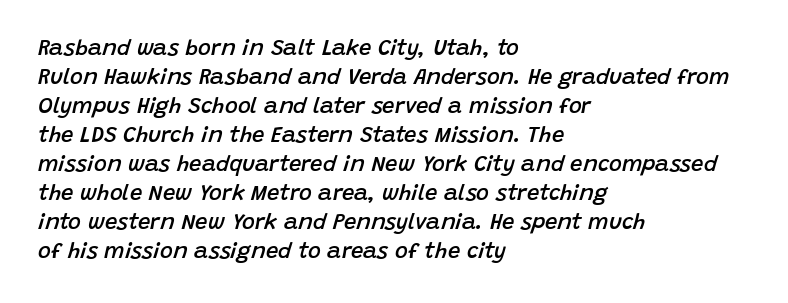
The image shows 22 px text type, italic (leaning right); set left-aligned, normal line spacing (1.32x), normal letter spacing, not underlined.
